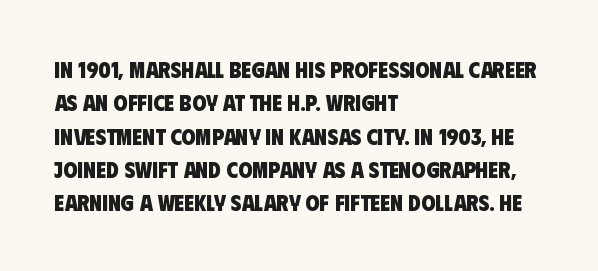
Q: Is the text bold? A: Yes.
Q: Is the text underlined? A: No.
Q: How is the paragraph aligned? A: Left-aligned.
Q: Is the spacing between letters normal or unusually wide? A: Normal.
Q: Is the spacing between lines tight, normal or loose? A: Normal.
